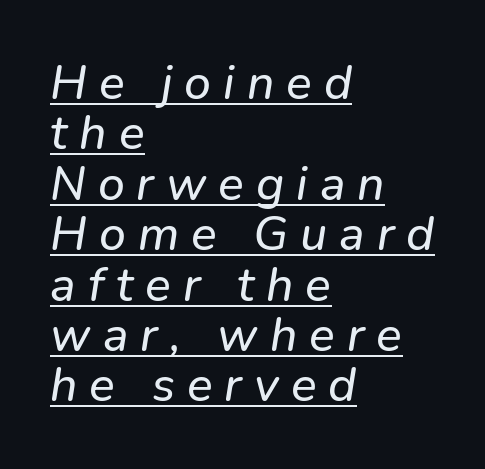
Q: Is the text italic (slanted)? A: Yes, it leans right by about 9 degrees.
Q: Is the text underlined? A: Yes.
Q: How is the paragraph aligned? A: Left-aligned.
Q: Is the spacing between letters normal or unusually wide? A: Unusually wide.
Q: Is the spacing between lines tight, normal or loose? A: Tight.
Q: Width (condensed, normal, or wide)? A: Normal.
Q: Stroke contrast? A: Low.
Q: x-height? A: Medium.
Q: Monospaced? A: No.
